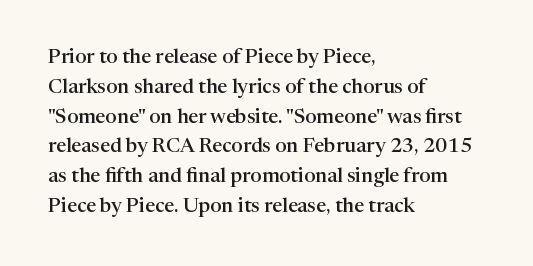
{"italic": "no", "bold": "semi", "underline": "no", "align": "left", "line_spacing": "normal", "line_spacing_ratio": 1.49, "letter_spacing": "normal", "letter_spacing_em": 0.0, "glyph_px": 20}
